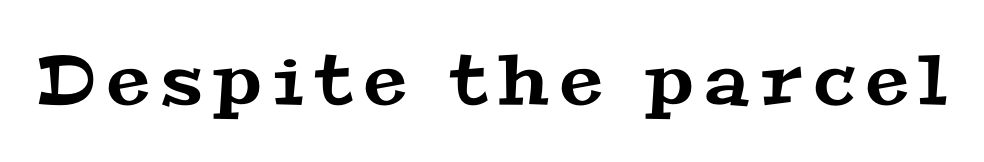
{"serif": "yes", "width": "wide", "stroke_contrast": "medium", "x_height": "medium", "monospaced": "no", "underline": "no", "glyph_px": 69}
